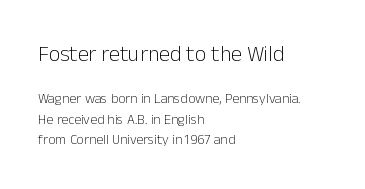
Counters stay open thanks to moderate or lighter strokes. Interline gaps are of average width in this sample. The setting favours the left margin, as ordinary paragraphs usually do. How are the letters spaced? Ordinarily, with no added tracking. Glance below the letters and you will spot only blank space.
